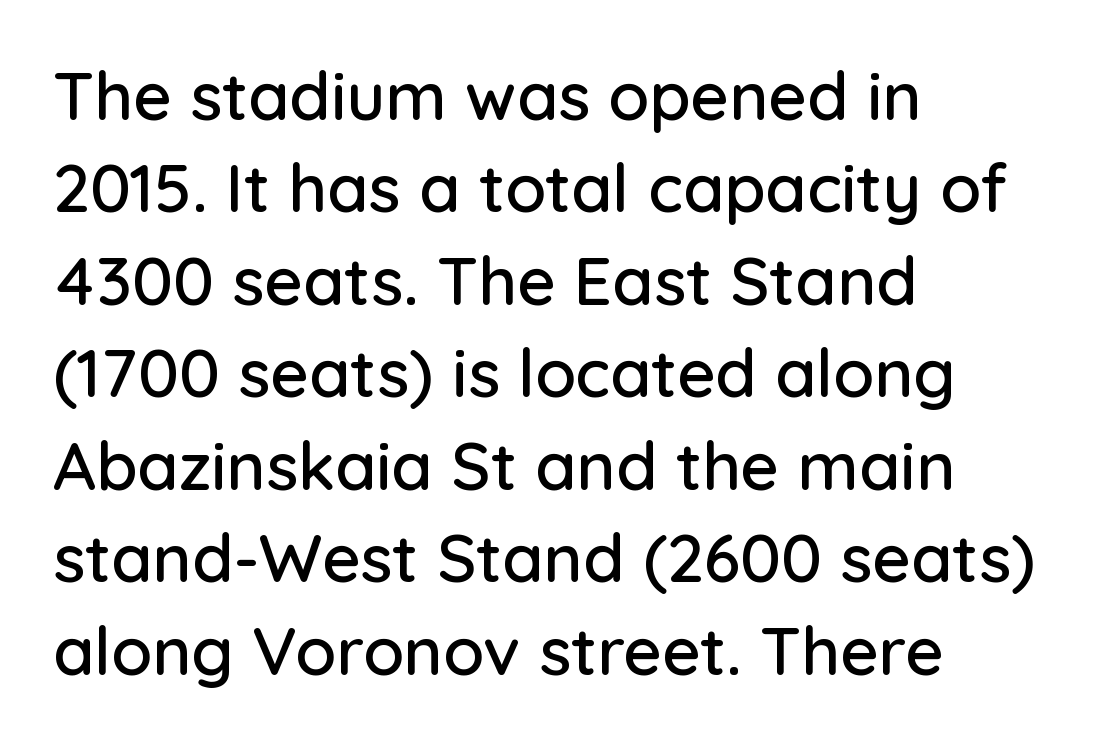
Q: Is the text italic (slanted)? A: No, it is upright.
Q: Is the typeface a serif or a sans-serif typeface? A: Sans-serif.
Q: Is the text underlined? A: No.
Q: How is the paragraph aligned? A: Left-aligned.
Q: Is the spacing between letters normal or unusually wide? A: Normal.
Q: Is the spacing between lines tight, normal or loose? A: Normal.
Q: Width (condensed, normal, or wide)? A: Normal.
Q: Stroke contrast? A: Low.
Q: x-height? A: Medium.
Q: Monospaced? A: No.
